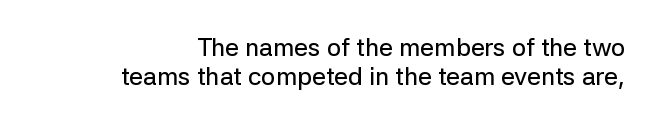
The typography opts for an upright posture over an oblique one. You could barely slide anything between these rows. The text block is weighted toward the right margin, trailing off unevenly leftward. The space beneath each line is pristine and unruled.
